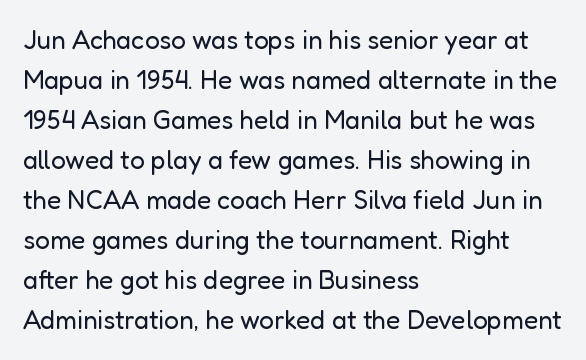
{"italic": "no", "bold": "no", "underline": "no", "align": "left", "line_spacing": "normal", "line_spacing_ratio": 1.54, "letter_spacing": "normal", "letter_spacing_em": 0.0, "glyph_px": 26}
